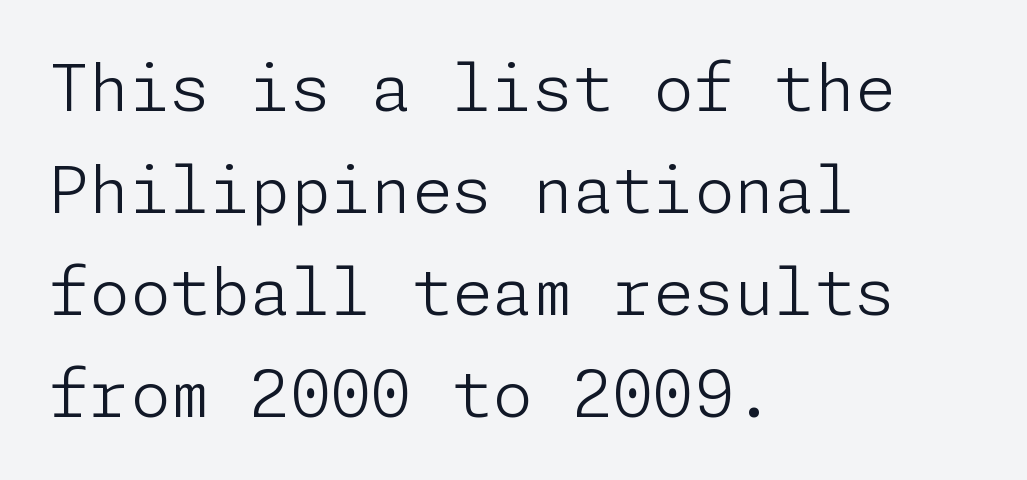
The axis of the letterforms is exactly vertical. The typesetter chose a ragged-right arrangement here. The face looks like a standard text weight, possibly lighter. Font category for this specimen: sans-serif. Does the leading feel generous? No, just average.
